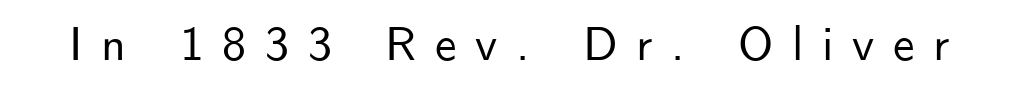
Q: Is the text italic (slanted)? A: No, it is upright.
Q: Is the typeface a serif or a sans-serif typeface? A: Sans-serif.
Q: Is the text underlined? A: No.
Q: Is the spacing between letters normal or unusually wide? A: Unusually wide.
Q: Width (condensed, normal, or wide)? A: Normal.
Q: Stroke contrast? A: Low.
Q: x-height? A: Small.
Q: Monospaced? A: No.
